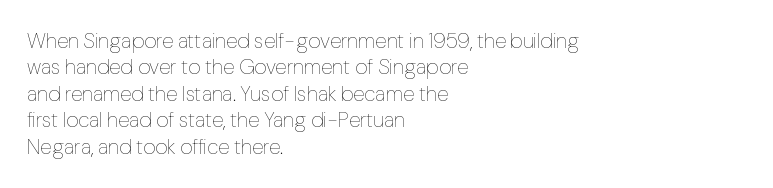
The image shows 21 px text type, upright; set left-aligned, normal line spacing (1.26x), normal letter spacing, not underlined.
